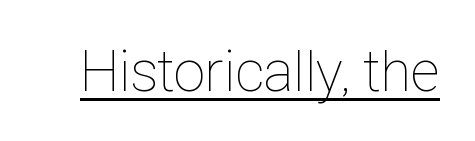
{"italic": "no", "bold": "no", "weight": "thin", "width": "condensed", "stroke_contrast": "low", "x_height": "medium", "monospaced": "no", "underline": "yes", "letter_spacing": "normal", "letter_spacing_em": 0.0, "glyph_px": 58}
